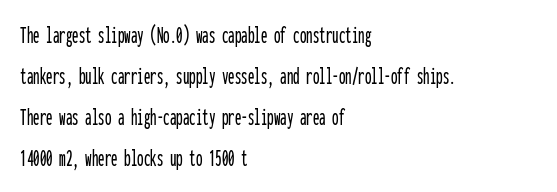
The image shows 26 px text type, upright; set left-aligned, normal line spacing (1.58x), normal letter spacing, not underlined.
